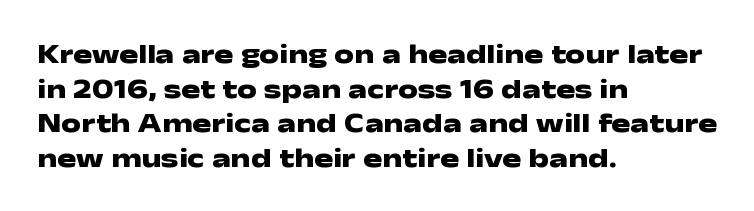
Q: Is the text bold? A: Yes.
Q: Is the text italic (slanted)? A: No, it is upright.
Q: Is the typeface a serif or a sans-serif typeface? A: Sans-serif.
Q: Is the text underlined? A: No.
Q: How is the paragraph aligned? A: Left-aligned.
Q: Is the spacing between letters normal or unusually wide? A: Normal.
Q: Width (condensed, normal, or wide)? A: Wide.
Q: Stroke contrast? A: Low.
Q: x-height? A: Medium.
Q: Monospaced? A: No.
